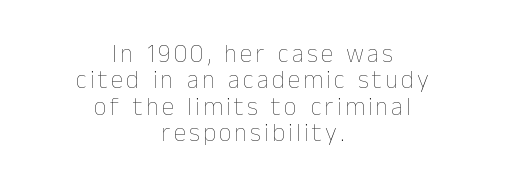
{"italic": "no", "bold": "no", "underline": "no", "align": "center", "line_spacing": "tight", "line_spacing_ratio": 1.06, "glyph_px": 25}
